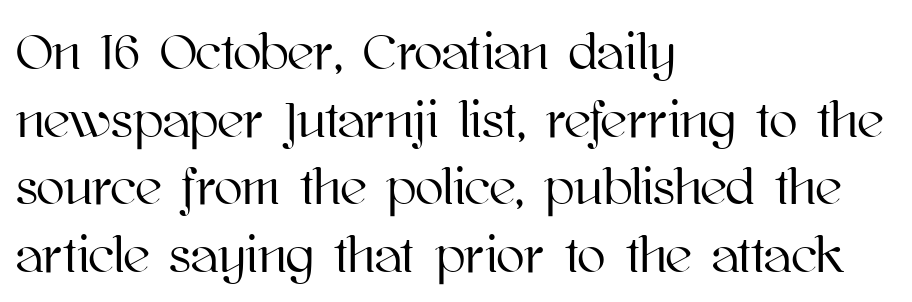
The line texture is even and compact thanks to regular tracking. A typesetter would mark this as roman, not italic. Each new line begins a customary step beneath the previous one. Typeset ragged right — the left edge is the straight one.
